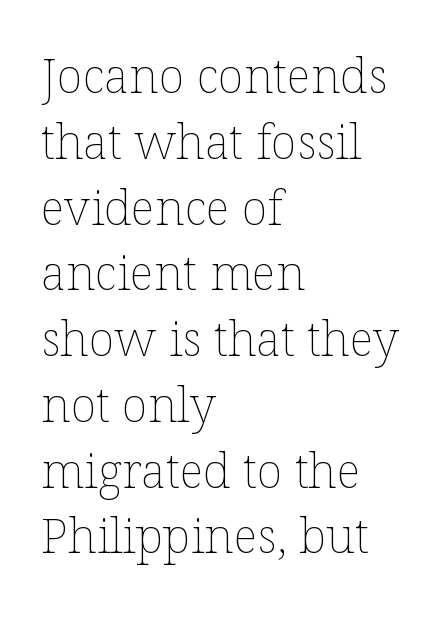
The image shows 48 px thin type, upright; set left-aligned, normal line spacing (1.37x), normal letter spacing, not underlined; low stroke contrast and a medium x-height.
